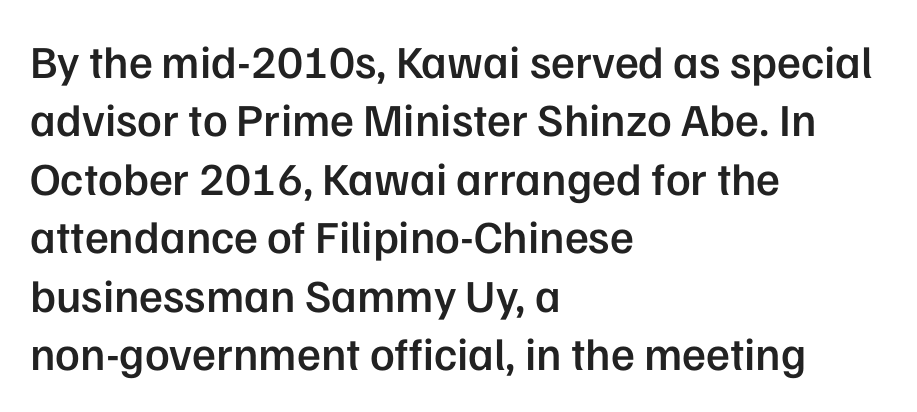
{"serif": "no", "italic": "no", "bold": "semi", "weight": "semibold", "width": "normal", "stroke_contrast": "low", "x_height": "medium", "monospaced": "no", "underline": "no", "align": "left", "line_spacing": "normal", "line_spacing_ratio": 1.27, "letter_spacing": "normal", "letter_spacing_em": 0.0, "glyph_px": 46}
